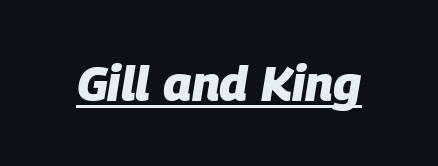
The image shows 49 px heavy type, italic (leaning right); set normal letter spacing, underlined; low stroke contrast and a large x-height.
